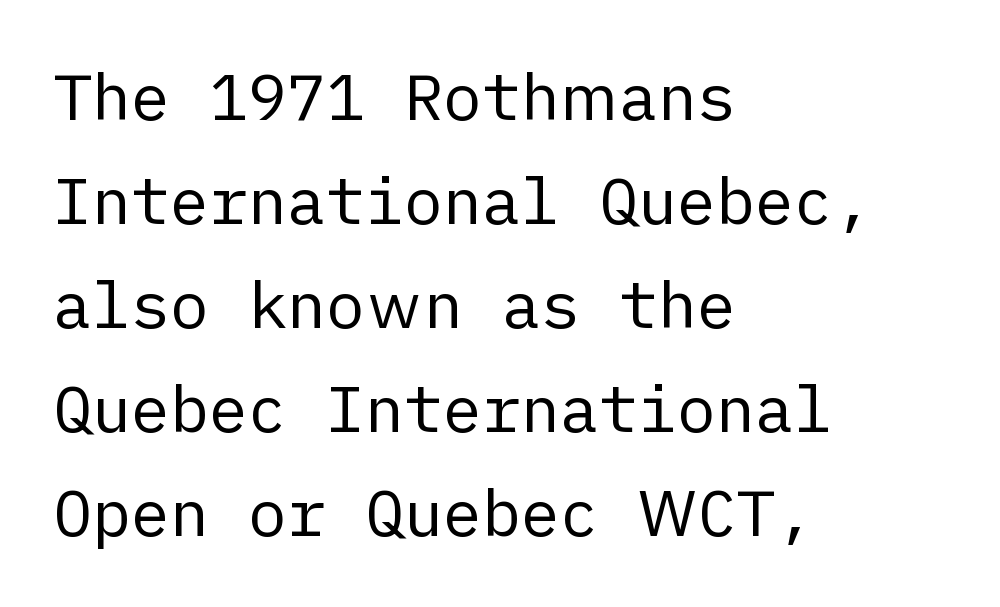
{"serif": "no", "italic": "no", "bold": "no", "weight": "regular", "width": "normal", "stroke_contrast": "low", "x_height": "medium", "underline": "no", "align": "left", "line_spacing": "normal", "line_spacing_ratio": 1.6, "letter_spacing": "normal", "letter_spacing_em": 0.0, "glyph_px": 65}
